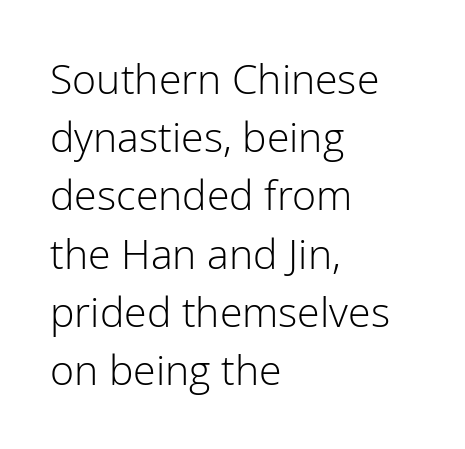
The image shows 41 px light sans-serif type, upright; set left-aligned, normal line spacing (1.42x), normal letter spacing, not underlined; low stroke contrast and a medium x-height.
